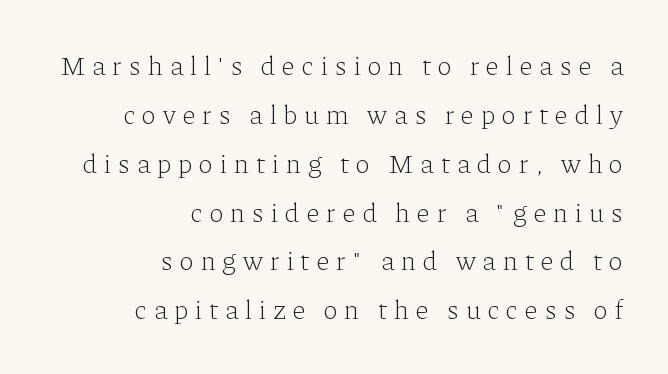
Q: Is the text bold? A: No.
Q: Is the text italic (slanted)? A: No, it is upright.
Q: Is the text underlined? A: No.
Q: How is the paragraph aligned? A: Right-aligned.
Q: Is the spacing between letters normal or unusually wide? A: Unusually wide.
